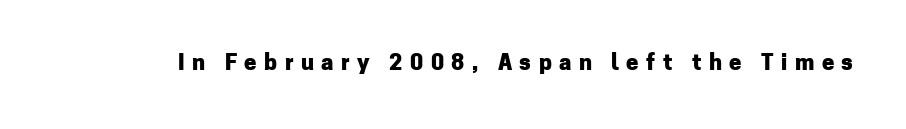
{"italic": "no", "bold": "yes", "underline": "no", "letter_spacing": "wide", "letter_spacing_em": 0.34, "glyph_px": 22}
